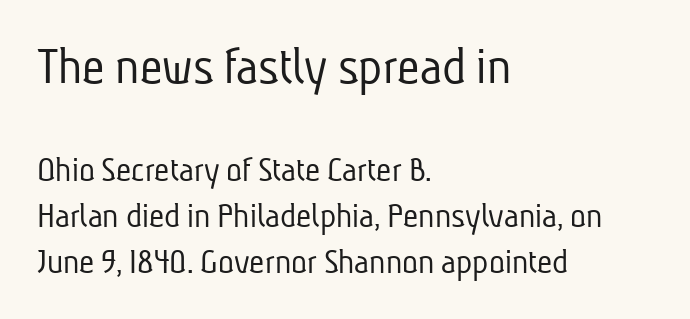
Top chunk: large. Bottom chunk: small. Stroke terminals: plain, sans-serif. A clean baseline with only descenders dipping below it. This reads as an unemphasized weight, regular at the heaviest.
